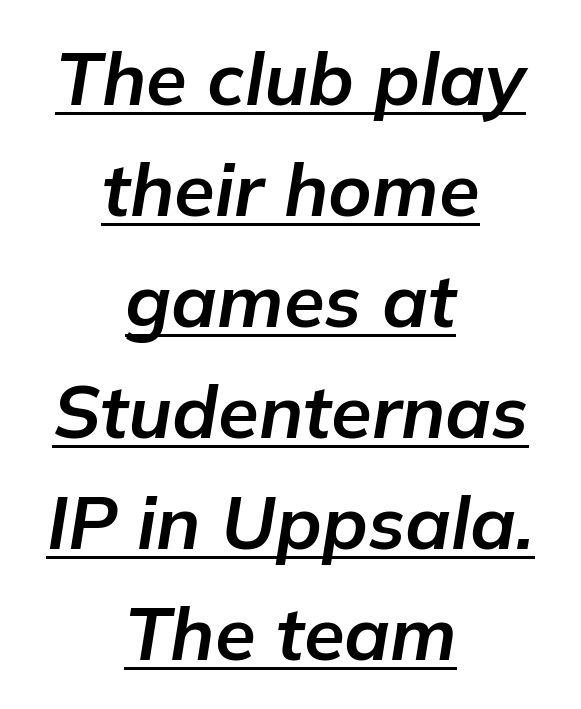
The image shows 74 px bold type, italic (leaning right); set centered, normal line spacing (1.5x), normal letter spacing, underlined; low stroke contrast and a medium x-height.
